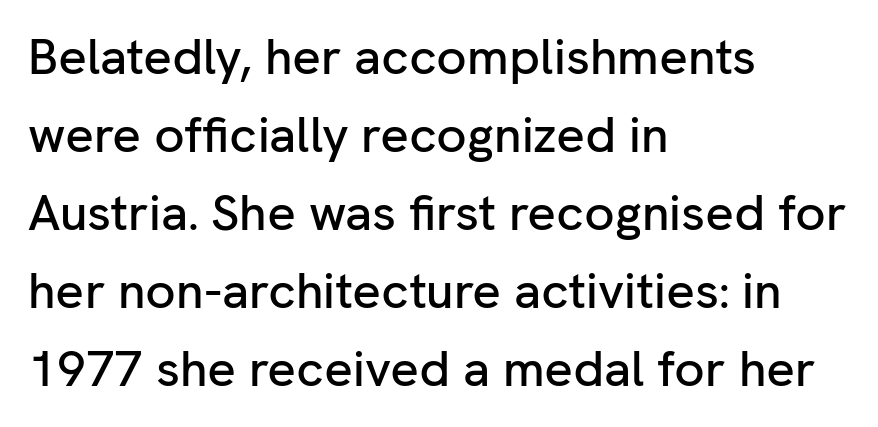
Q: Is the text italic (slanted)? A: No, it is upright.
Q: Is the typeface a serif or a sans-serif typeface? A: Sans-serif.
Q: Is the text underlined? A: No.
Q: How is the paragraph aligned? A: Left-aligned.
Q: Is the spacing between letters normal or unusually wide? A: Normal.
Q: Is the spacing between lines tight, normal or loose? A: Normal.
Q: Width (condensed, normal, or wide)? A: Normal.
Q: Stroke contrast? A: Low.
Q: x-height? A: Medium.
Q: Monospaced? A: No.
